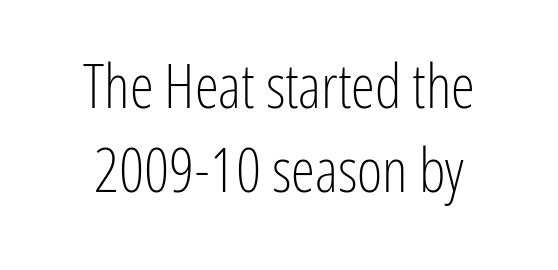
If you drew a line through each stem, it would be perfectly vertical. What's the leading like? Ordinary, nothing unusual. Counters stay open thanks to moderate or lighter strokes. Tracking here is standard; glyphs follow each other at the usual distance. Underlining? Definitely not there. These lines are composed in type without serifs.
